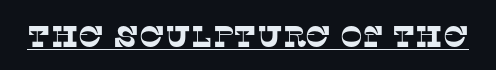
The image shows 30 px serif type; set normal letter spacing, underlined; low stroke contrast and a large x-height.
